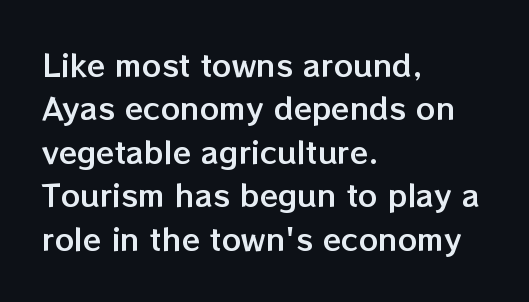
Each letter keeps its own natural width here, so spacing adapts to shape. Underlining? Definitely not there. A typesetter would call this zero additional tracking. The typography opts for an upright posture over an oblique one.
